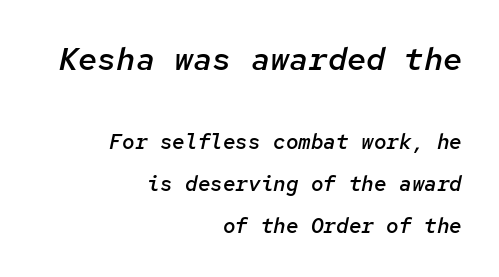
Descender tails drop into unmarked territory. Is the block centered? No — it sits flush against the right margin. Between these two stacked blocks, the higher one wins on size. If you measured baseline to baseline, you'd find a long distance. The face used here is monospaced, like something from a code editor.
